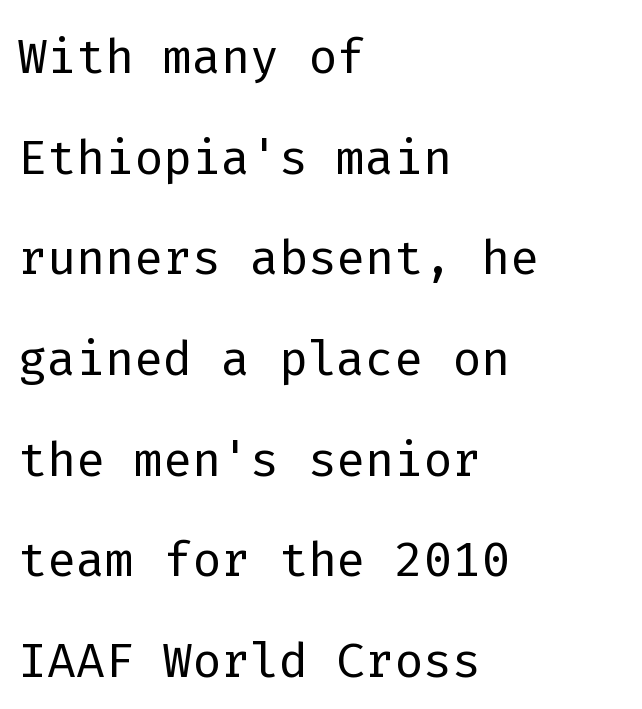
Q: Is the text bold? A: No.
Q: Is the text italic (slanted)? A: No, it is upright.
Q: Is the typeface a serif or a sans-serif typeface? A: Sans-serif.
Q: Is the text underlined? A: No.
Q: How is the paragraph aligned? A: Left-aligned.
Q: Is the spacing between letters normal or unusually wide? A: Normal.
Q: Is the spacing between lines tight, normal or loose? A: Normal.
Q: Width (condensed, normal, or wide)? A: Normal.
Q: Stroke contrast? A: Low.
Q: x-height? A: Medium.
Q: Monospaced? A: Yes.
